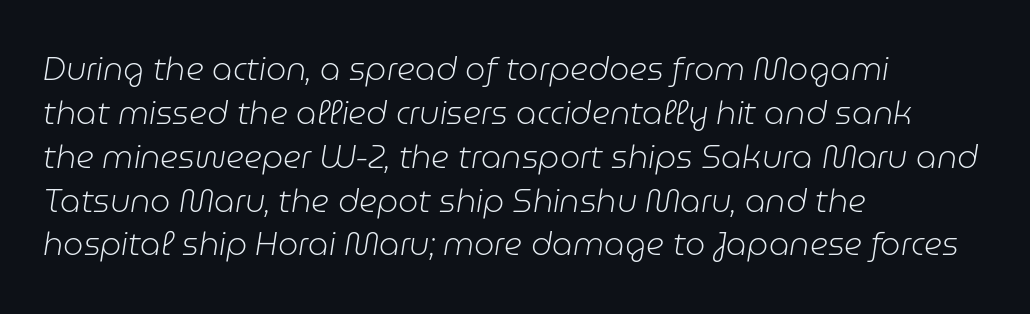
Each line starts at the same left margin while the right side varies. Stroke mass is kept to a normal reading level or below. Look at the tracking — it's just the regular setting, nothing added. Vertically, the passage feels balanced, rows spaced as you'd expect. Note the varied advance widths — an 'i' is clearly narrower than an 'm'.
